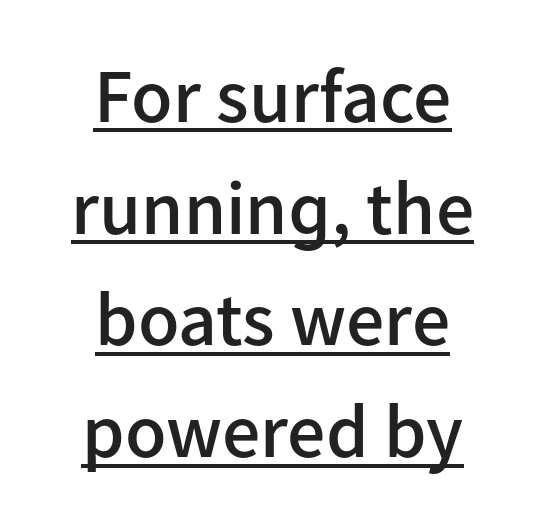
Firm but not heavy-handed strokes: this text is semibold. The passage shown is underscored from start to finish. Default kerning and tracking; the words read as compact shapes. Type style note: lacks serifs. In CSS terms this would be text-align: center.
